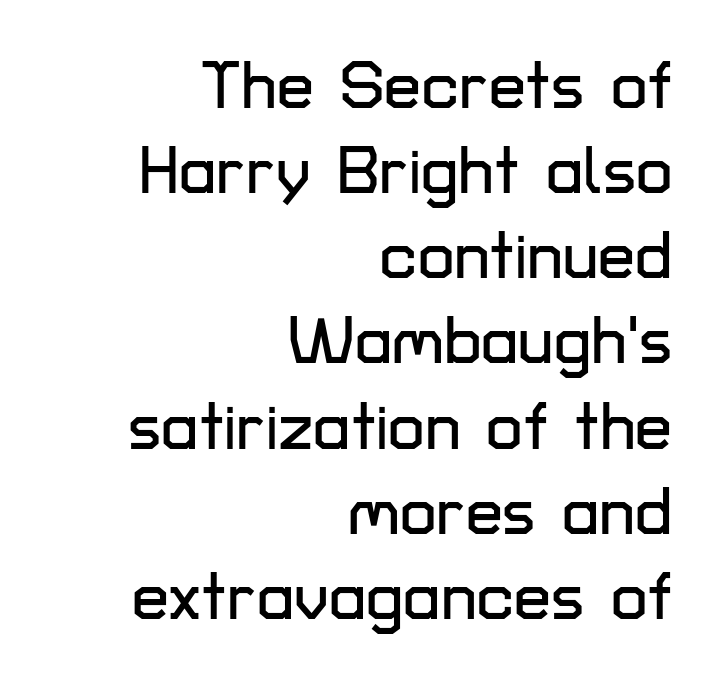
{"serif": "no", "italic": "no", "width": "normal", "stroke_contrast": "low", "x_height": "medium", "monospaced": "no", "underline": "no", "align": "right", "line_spacing": "normal", "line_spacing_ratio": 1.29, "letter_spacing": "normal", "letter_spacing_em": 0.0, "glyph_px": 66}
